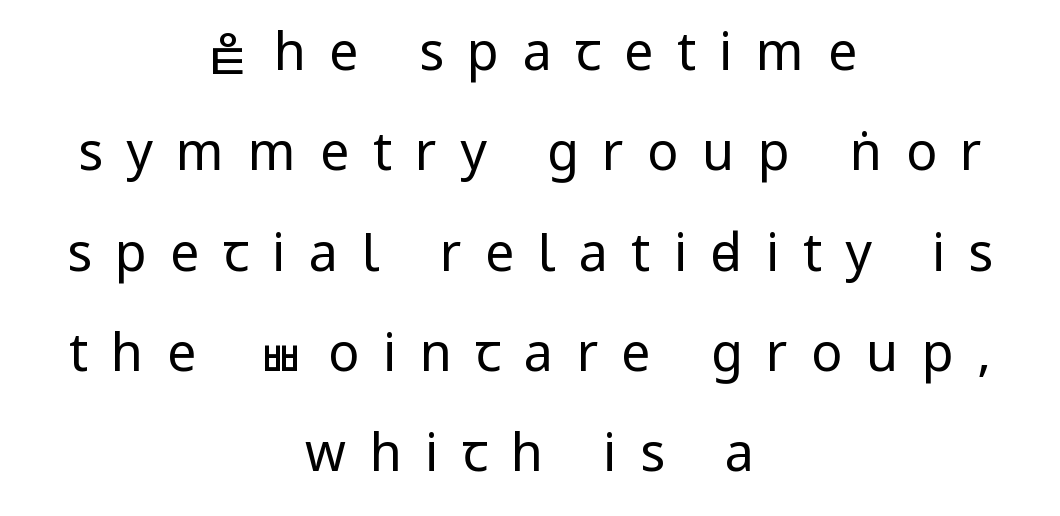
{"serif": "no", "italic": "no", "bold": "no", "weight": "regular", "width": "condensed", "stroke_contrast": "low", "x_height": "large", "monospaced": "no", "underline": "no", "align": "center", "line_spacing": "loose", "line_spacing_ratio": 1.93, "letter_spacing": "wide", "letter_spacing_em": 0.45, "glyph_px": 52}
